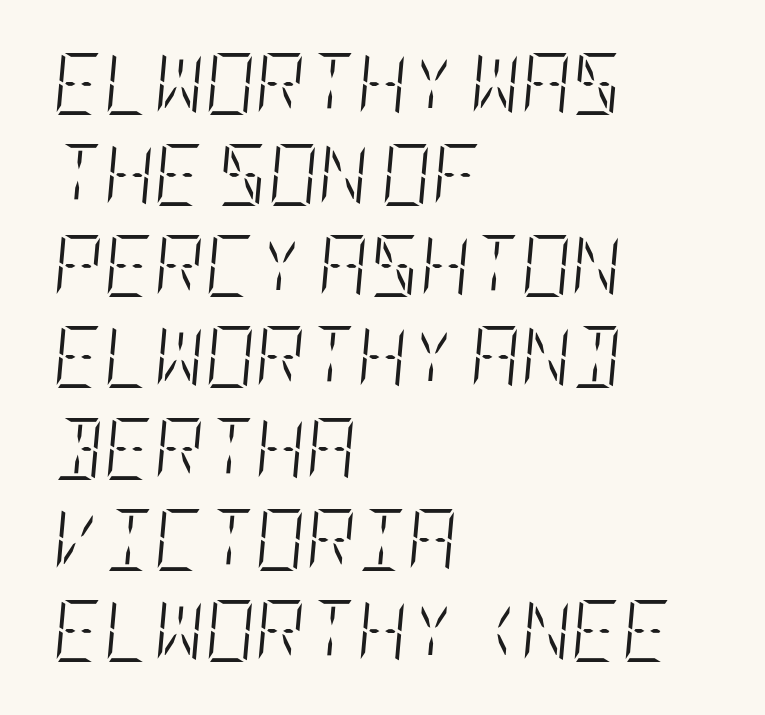
The image shows 62 px light, condensed type, italic (leaning right); set left-aligned, normal line spacing (1.47x), normal letter spacing, not underlined; low stroke contrast and a large x-height.
